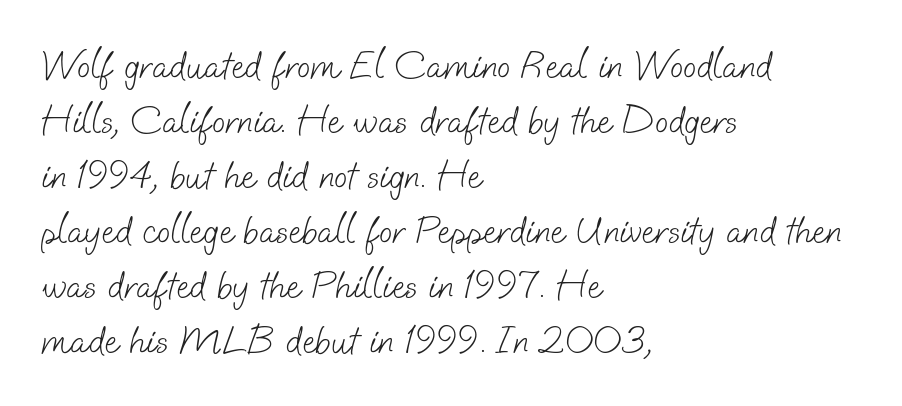
Q: Is the text bold? A: No.
Q: Is the typeface a serif or a sans-serif typeface? A: Sans-serif.
Q: Is the text underlined? A: No.
Q: How is the paragraph aligned? A: Left-aligned.
Q: Is the spacing between letters normal or unusually wide? A: Normal.
Q: Is the spacing between lines tight, normal or loose? A: Normal.
Q: Width (condensed, normal, or wide)? A: Normal.
Q: Stroke contrast? A: Low.
Q: x-height? A: Small.
Q: Monospaced? A: No.
